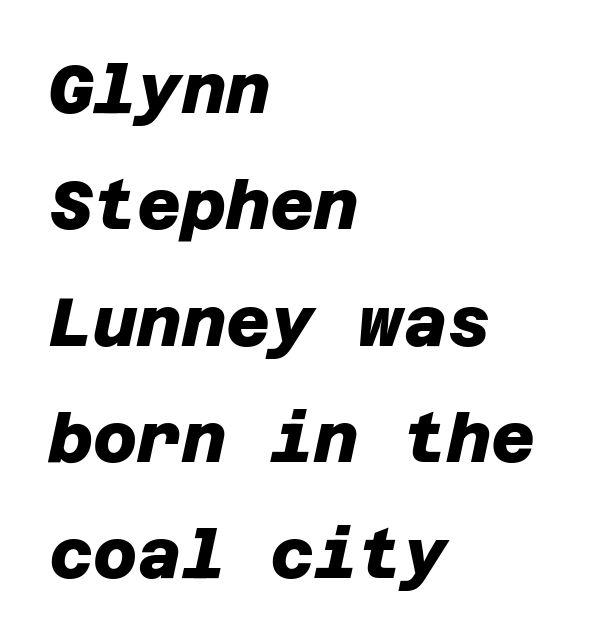
Q: Is the text bold? A: Yes.
Q: Is the typeface a serif or a sans-serif typeface? A: Sans-serif.
Q: Is the text underlined? A: No.
Q: How is the paragraph aligned? A: Left-aligned.
Q: Is the spacing between letters normal or unusually wide? A: Normal.
Q: Width (condensed, normal, or wide)? A: Normal.
Q: Stroke contrast? A: Low.
Q: x-height? A: Large.
